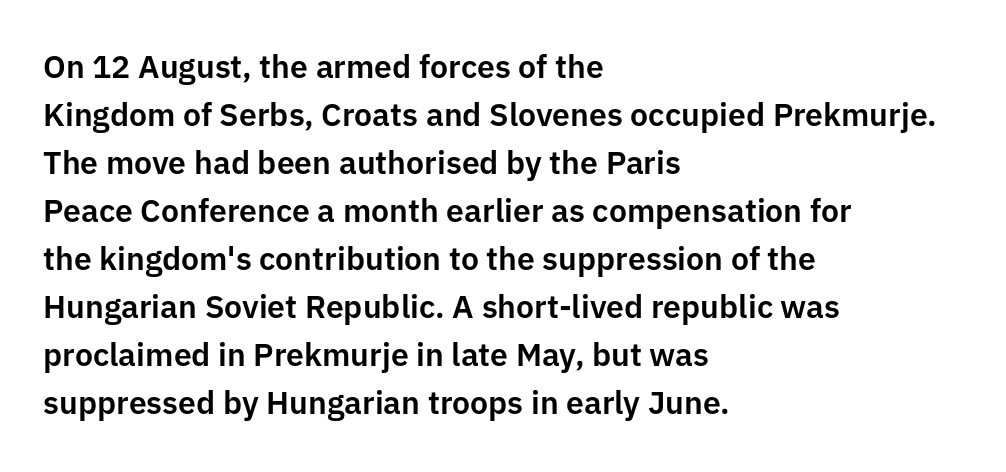
The image shows 32 px sans-serif type, upright; set left-aligned, normal line spacing (1.5x), normal letter spacing, not underlined; low stroke contrast and a medium x-height.
